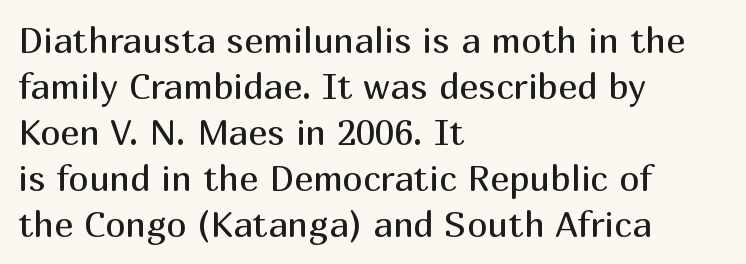
The image shows 36 px regular-weight sans-serif type, upright; set left-aligned, normal line spacing (1.28x), normal letter spacing, not underlined; medium stroke contrast and a medium x-height.
